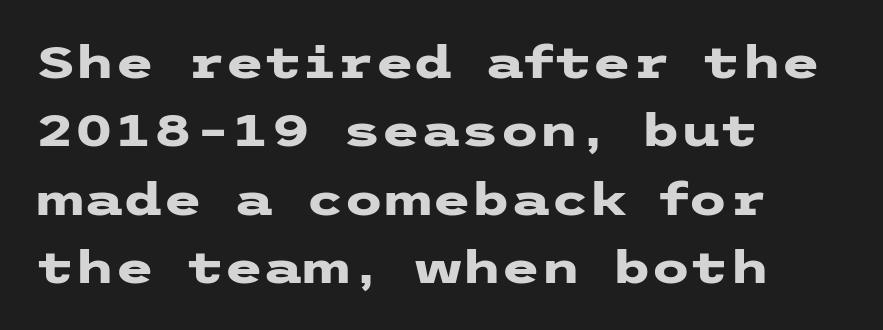
The image shows 45 px heavy, wide sans-serif type, upright; set left-aligned, normal line spacing (1.52x), normal letter spacing, not underlined; low stroke contrast and a medium x-height.
